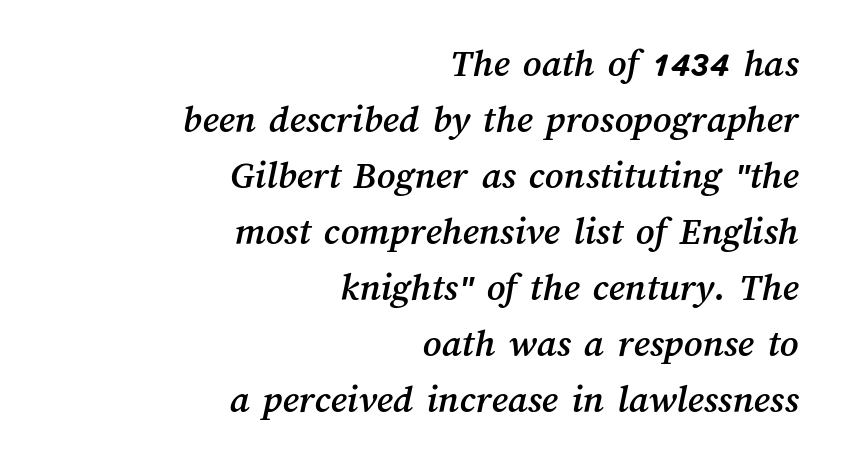
{"width": "normal", "stroke_contrast": "medium", "x_height": "medium", "monospaced": "no", "underline": "no", "align": "right", "line_spacing": "normal", "line_spacing_ratio": 1.4, "letter_spacing": "normal", "letter_spacing_em": 0.0, "glyph_px": 40}
